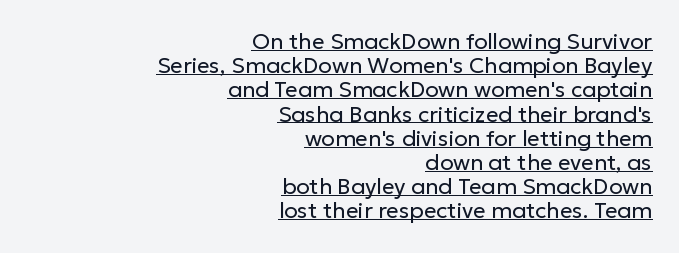
The gaps between neighbouring characters are ordinary and unremarkable. The passage is arranged like a letterhead date or caption credit — flush right. Heaviness? Minimal to ordinary, like unemphasized prose. The passage shown stacks its lines with hardly any gap. The lettering is marked with a stroke running underneath it.
